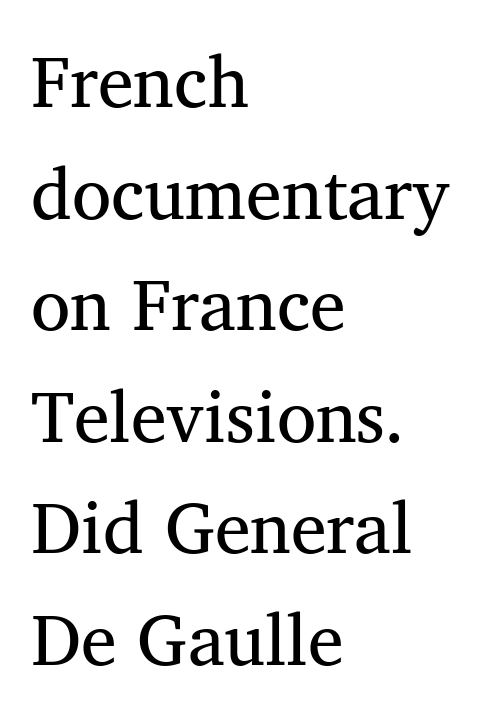
{"serif": "yes", "italic": "no", "bold": "no", "weight": "regular", "width": "normal", "stroke_contrast": "medium", "x_height": "medium", "monospaced": "no", "underline": "no", "align": "left", "line_spacing": "normal", "line_spacing_ratio": 1.55, "letter_spacing": "normal", "letter_spacing_em": 0.0, "glyph_px": 72}
